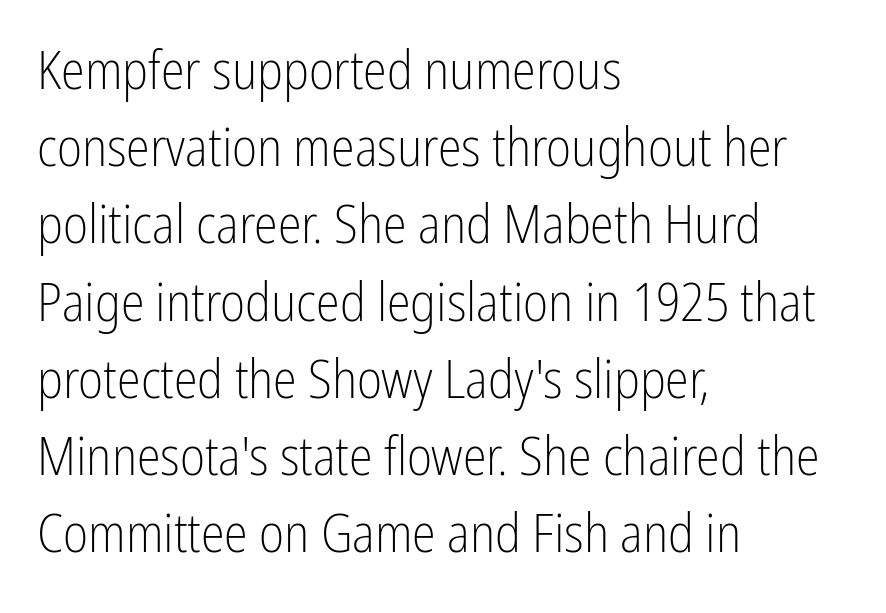
{"serif": "no", "italic": "no", "bold": "no", "weight": "light", "width": "condensed", "stroke_contrast": "low", "x_height": "medium", "monospaced": "no", "underline": "no", "align": "left", "line_spacing": "normal", "line_spacing_ratio": 1.43, "letter_spacing": "normal", "letter_spacing_em": 0.0, "glyph_px": 54}
